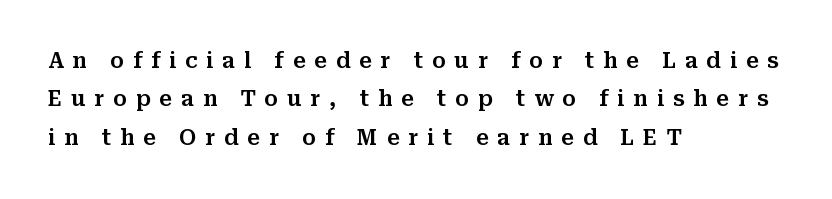
No italicization has been applied; the sample stays upright. The zone under the glyphs is completely vacant. This rendering widens character spacing well past its baseline value. Every row of glyphs begins at an identical x-position on the left.
